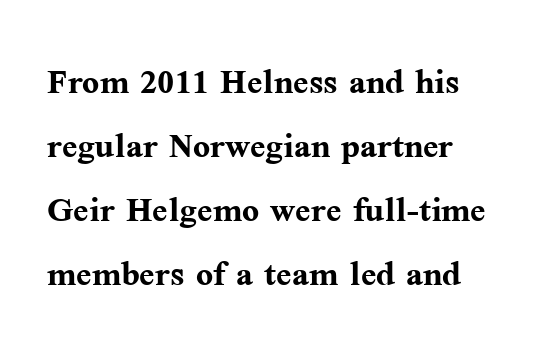
Beneath every word, the page is bare. This is serif lettering, the kind often seen in printed books. It's the straight-up-and-down kind of type. One glance says typical: line gaps are just what's usual. Varying glyph widths throughout — classic text-font behaviour. How heavy is the stroke? Heavy — this is a bold.
